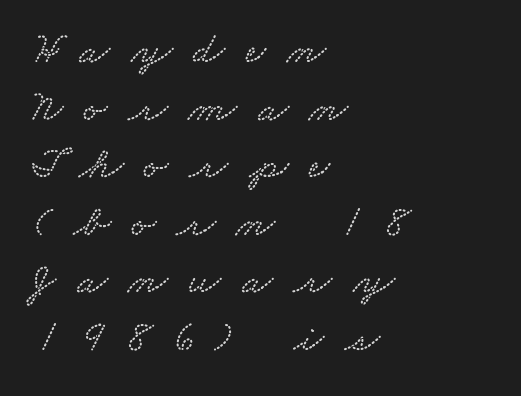
{"width": "wide", "stroke_contrast": "low", "x_height": "small", "monospaced": "no", "underline": "no", "align": "left", "line_spacing": "normal", "line_spacing_ratio": 1.28, "letter_spacing": "wide", "letter_spacing_em": 0.46, "glyph_px": 45}
